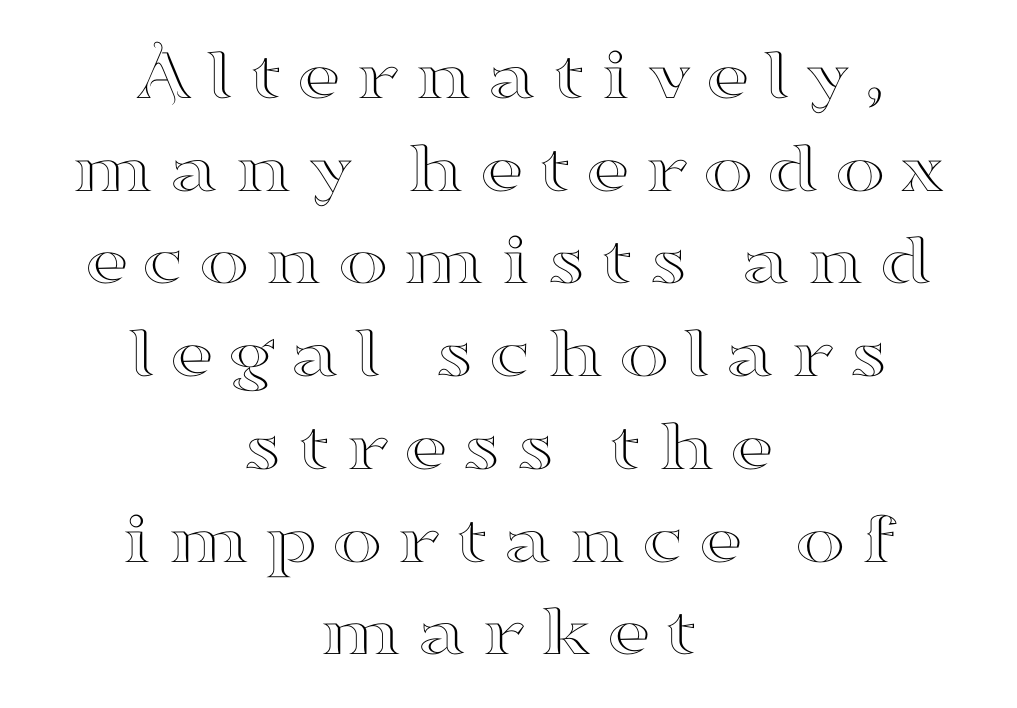
The glyphs in this specimen are seriffed. The lines are quadded center. Do the characters align in a grid? No, the font is proportional. The area under the type is left untouched. Posture: vertical.
